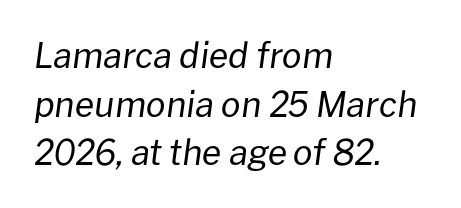
The image shows 35 px regular-weight type, italic (leaning right); set left-aligned, normal line spacing (1.39x), normal letter spacing, not underlined; low stroke contrast and a medium x-height.
